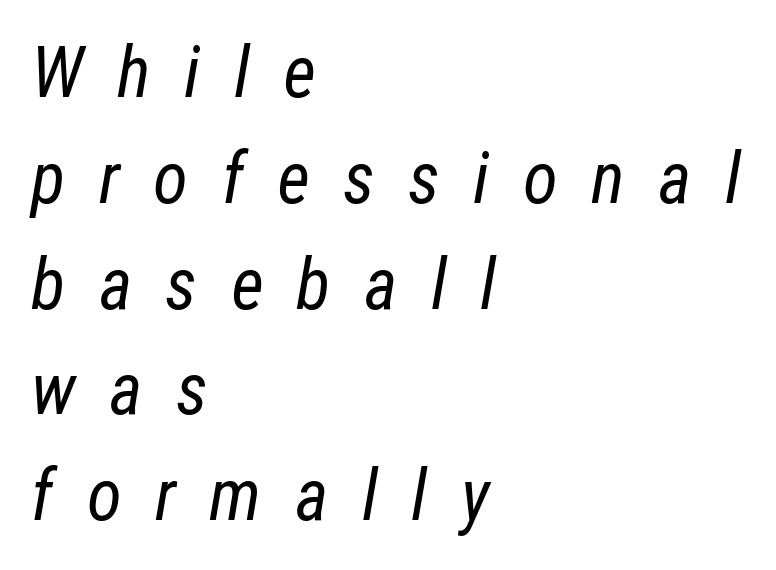
The image shows 71 px regular-weight, condensed type, italic (leaning right); set left-aligned, normal line spacing (1.49x), unusually wide letter spacing (+0.47 em), not underlined; low stroke contrast and a medium x-height.
